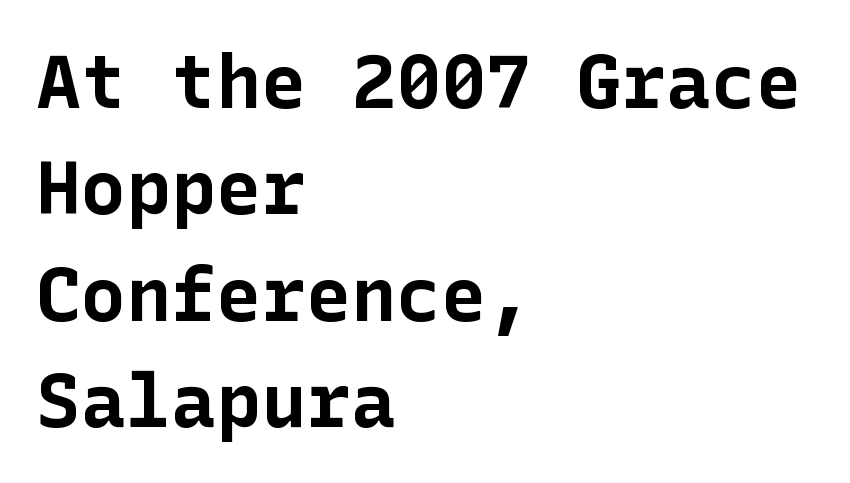
The image shows 75 px bold sans-serif type, upright; set left-aligned, normal line spacing (1.42x), normal letter spacing, not underlined; low stroke contrast and a medium x-height.
